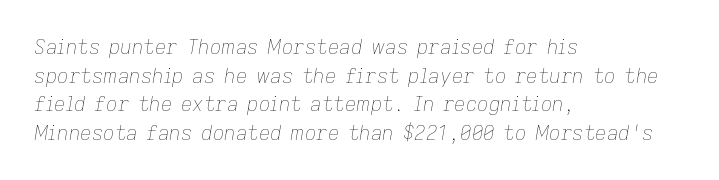
Designer's note — italics engaged. No letter is thick-stroked: the sample isn't bold. Underlining? Definitely not there. Whoever set this chose a conventional vertical rhythm. The tracking reads as untouched default to a designer's eye.
